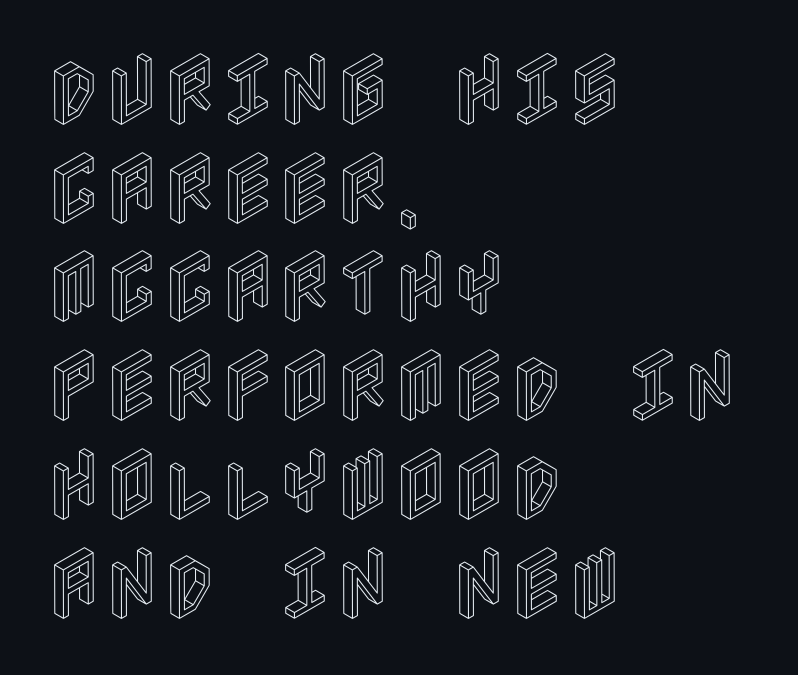
The specimen reads as upright at a glance. Teacher's note: observe the even left margin — that is flush-left alignment. Between one letter and the next there's only the usual sliver of space. The string is rendered with underlining switched off. Line spacing here is normal.
